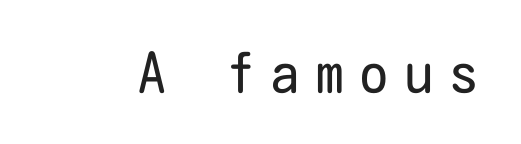
Observe the absence of serifs on each vertical stroke in this sample. Stems here are at most as thick as an everyday book face. Nope, not italic — everything's standing straight. Honestly, there is no underline to notice here at all. The gaps between neighbouring characters are conspicuously large.
